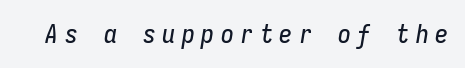
Letter spacing: wide. Observe the lean: these are italic letterforms. Letters rest on an invisible, unmarked baseline.
